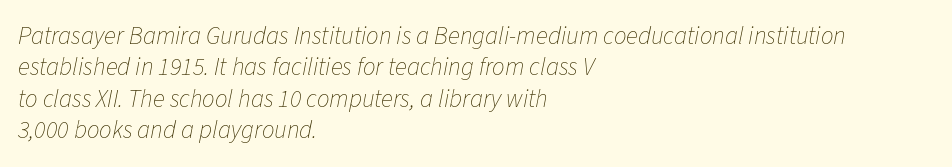
{"italic": "yes", "lean": "right", "slant_degrees": 11, "bold": "no", "underline": "no", "align": "left", "line_spacing": "normal", "line_spacing_ratio": 1.26, "letter_spacing": "normal", "letter_spacing_em": 0.0, "glyph_px": 25}
